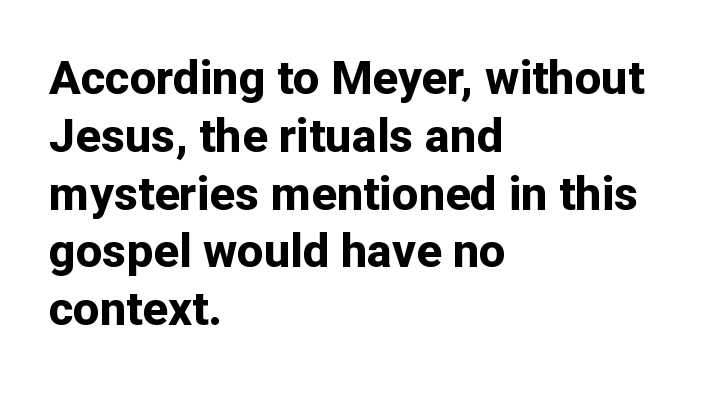
The image shows 47 px bold sans-serif type, upright; set left-aligned, line spacing 1.23x, normal letter spacing, not underlined; low stroke contrast and a medium x-height.
